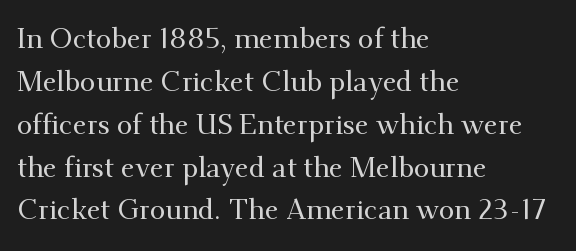
Q: Is the text italic (slanted)? A: No, it is upright.
Q: Is the typeface a serif or a sans-serif typeface? A: Serif.
Q: Is the text underlined? A: No.
Q: How is the paragraph aligned? A: Left-aligned.
Q: Is the spacing between letters normal or unusually wide? A: Normal.
Q: Is the spacing between lines tight, normal or loose? A: Normal.
Q: Width (condensed, normal, or wide)? A: Normal.
Q: Stroke contrast? A: Medium.
Q: x-height? A: Small.
Q: Monospaced? A: No.
